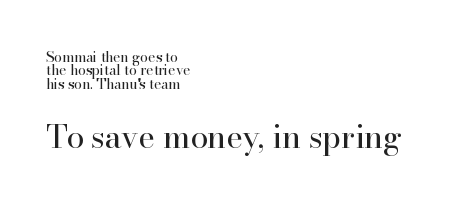
Q: Is the text bold? A: No.
Q: Is the text italic (slanted)? A: No, it is upright.
Q: Is the typeface a serif or a sans-serif typeface? A: Serif.
Q: Is the text underlined? A: No.
Q: How is the paragraph aligned? A: Left-aligned.
Q: Is the spacing between letters normal or unusually wide? A: Normal.
Q: Is the spacing between lines tight, normal or loose? A: Tight.
Q: Which block of text is set in a larger size, the first (top) or the second (bottom)? A: The second (bottom) one.
Q: Width (condensed, normal, or wide)? A: Normal.
Q: Stroke contrast? A: High.
Q: x-height? A: Small.
Q: Monospaced? A: No.
